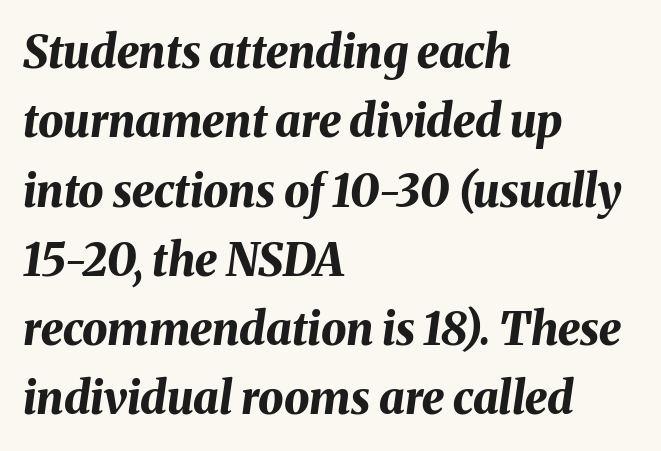
Q: Is the text bold? A: Yes.
Q: Is the text italic (slanted)? A: Yes, it leans right by about 8 degrees.
Q: Is the text underlined? A: No.
Q: How is the paragraph aligned? A: Left-aligned.
Q: Is the spacing between letters normal or unusually wide? A: Normal.
Q: Is the spacing between lines tight, normal or loose? A: Normal.
Q: Width (condensed, normal, or wide)? A: Normal.
Q: Stroke contrast? A: Medium.
Q: x-height? A: Medium.
Q: Monospaced? A: No.
